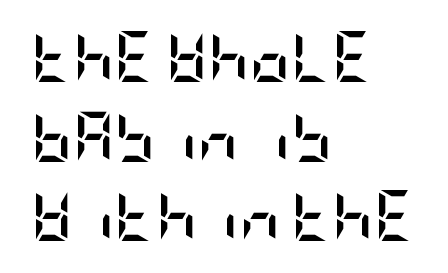
Glance below the letters and you will spot only blank space. Bold? Absolutely — the strokes are thick and heavy. Nope, no serifs anywhere on these letters. The typography opts for an upright posture over an oblique one.
